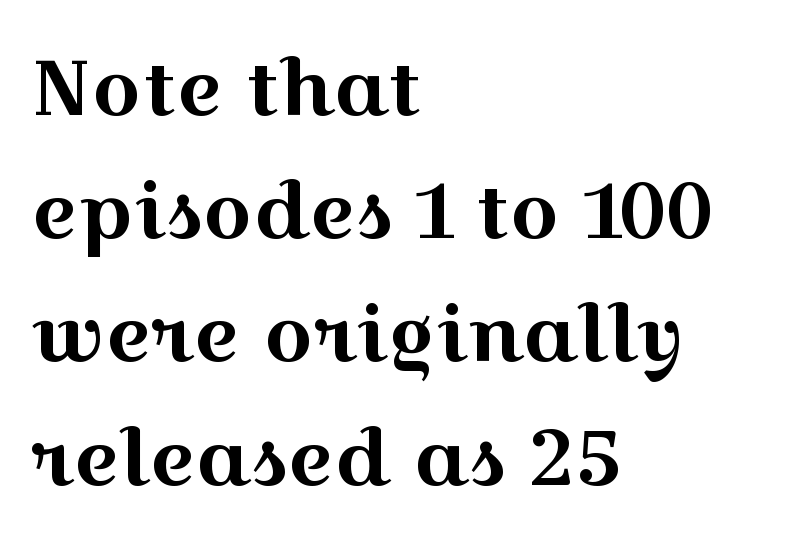
The image shows 78 px wide serif type, upright; set left-aligned, normal line spacing (1.58x), normal letter spacing, not underlined; a medium x-height.
